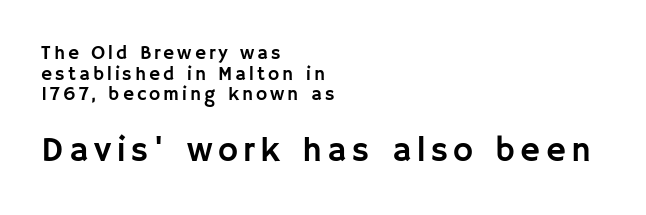
The compositor pushed each line to the left boundary. This sample uses an upright cut, with every glyph sitting square on the baseline. Does the type have serifs? No, each stem ends abruptly. Larger block? The one below; the one above is distinctly smaller. Proportional: the letters do not fall into vertical columns. The passage shown stacks its lines with hardly any gap.
